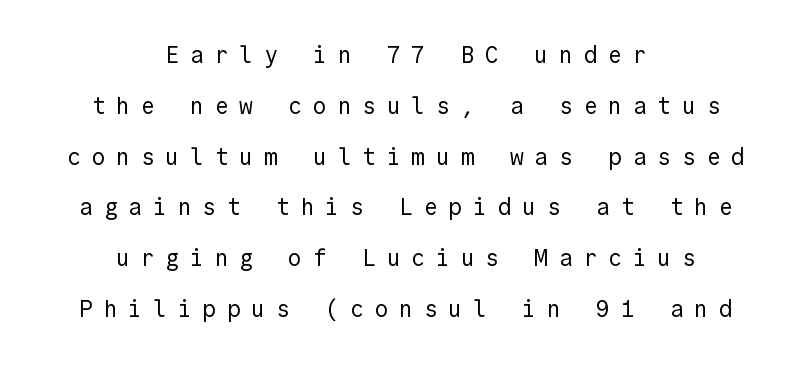
Descenders hang freely into open space. The paragraph shown floats in the horizontal middle. Here the glyphs are tracked loosely, breaking word shapes into spaced letters. Ordinary non-slanted type is in use. These lines stand farther apart than default settings would place them. No extra ink here — the face is not bold.
